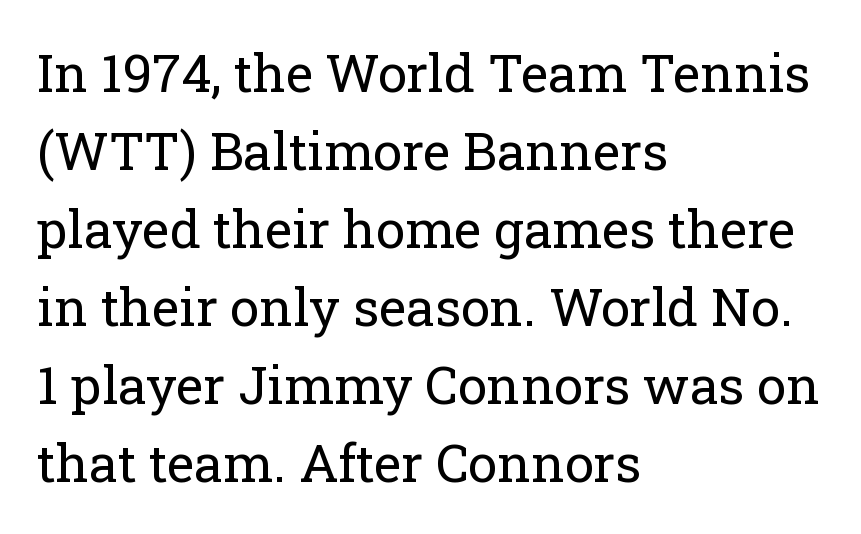
{"serif": "yes", "italic": "no", "bold": "no", "weight": "regular", "width": "normal", "stroke_contrast": "low", "x_height": "medium", "monospaced": "no", "underline": "no", "align": "left", "line_spacing": "normal", "line_spacing_ratio": 1.5, "letter_spacing": "normal", "letter_spacing_em": 0.0, "glyph_px": 52}
